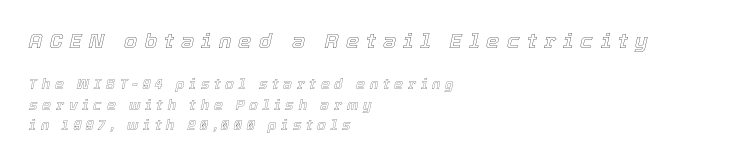
Does the copy run flush right? No — it runs flush left. Yep, that's italic — everything's leaning. These two chunks differ in scale, with the top chunk taking the larger measure. Characters follow at a spacing far wider than the type designer built in. The line-height multiplier appears to be the usual default.
